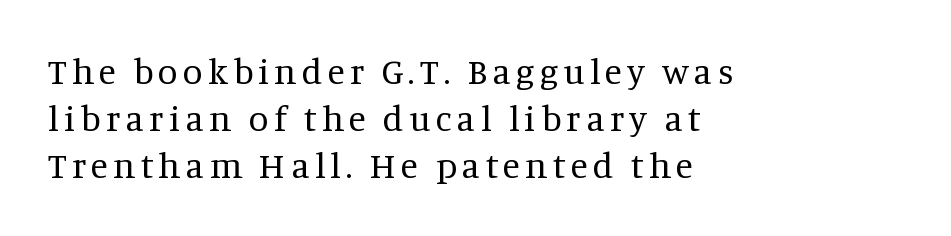
The image shows 36 px regular-weight serif type, upright; set left-aligned, normal line spacing (1.31x), not underlined; medium stroke contrast and a large x-height.
